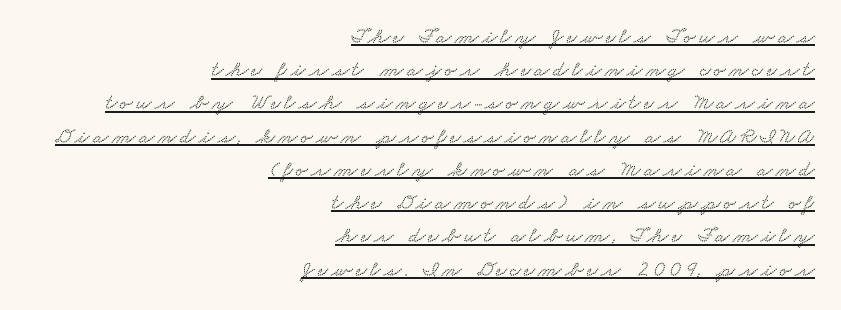
{"underline": "yes", "align": "right", "line_spacing": "normal", "line_spacing_ratio": 1.51, "glyph_px": 22}
